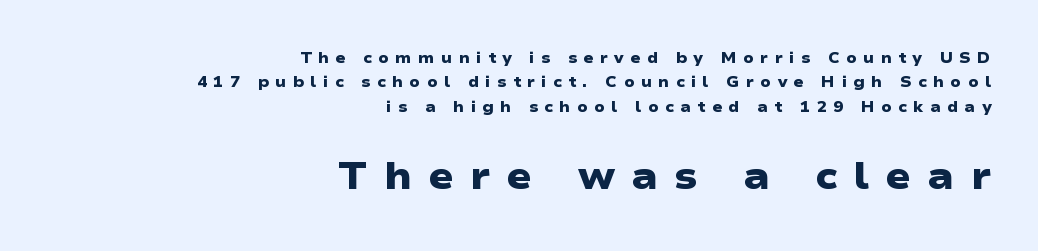
Q: Is the text bold? A: Yes.
Q: Is the typeface a serif or a sans-serif typeface? A: Sans-serif.
Q: Is the text underlined? A: No.
Q: How is the paragraph aligned? A: Right-aligned.
Q: Is the spacing between letters normal or unusually wide? A: Unusually wide.
Q: Is the spacing between lines tight, normal or loose? A: Normal.
Q: Which block of text is set in a larger size, the first (top) or the second (bottom)? A: The second (bottom) one.
Q: Width (condensed, normal, or wide)? A: Wide.
Q: Stroke contrast? A: Low.
Q: x-height? A: Medium.
Q: Monospaced? A: No.
